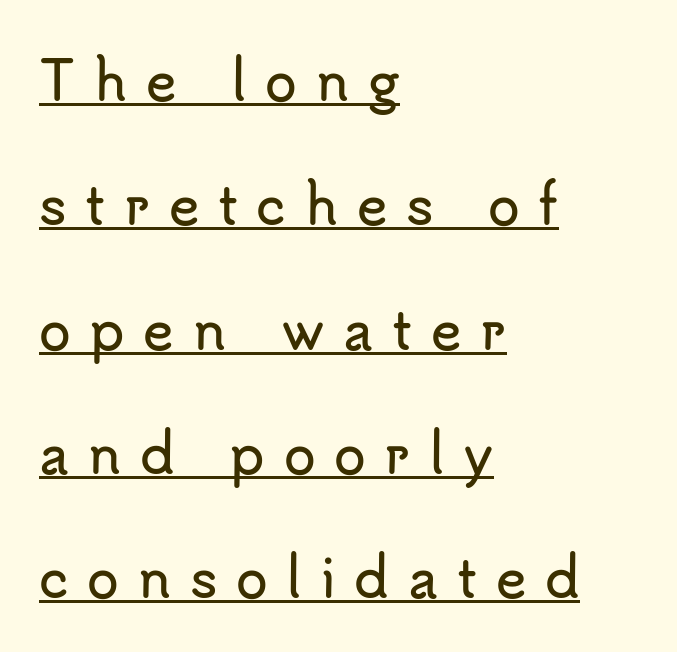
The image shows 52 px sans-serif type, upright; set left-aligned, loose line spacing (2.39x), unusually wide letter spacing (+0.36 em), underlined; low stroke contrast and a small x-height.
